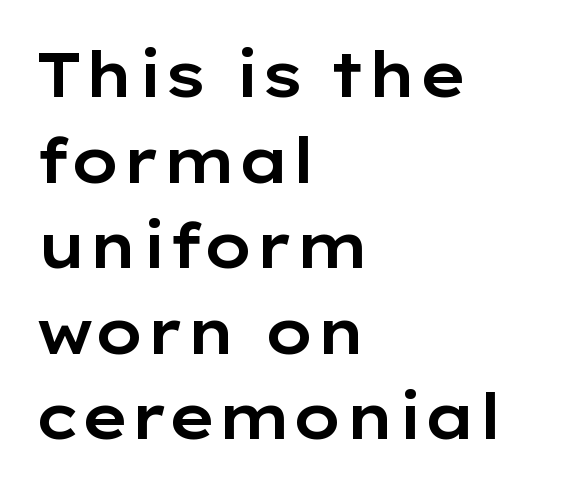
The image shows 62 px wide sans-serif type, upright; set left-aligned, normal line spacing (1.38x), normal letter spacing, not underlined; low stroke contrast and a medium x-height.
